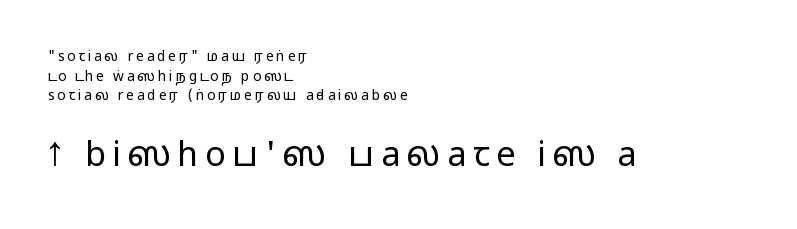
{"serif": "no", "italic": "no", "width": "wide", "stroke_contrast": "medium", "monospaced": "no", "underline": "no", "align": "left", "line_spacing": "normal", "line_spacing_ratio": 1.41, "larger_block": "second", "size_ratio": 2.43, "glyph_px": 34}
